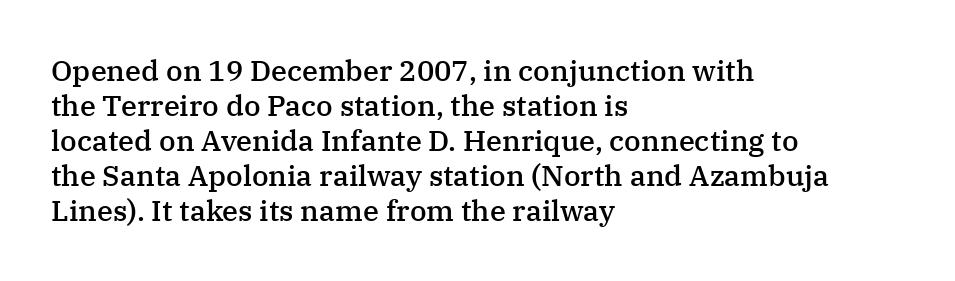
This rendering leaves character spacing at its baseline value. The face used here is proportionally spaced, like ordinary book or web type. Honestly, there is no underline to notice here at all. Stems and bowls a touch heavier than normal — semibold.
